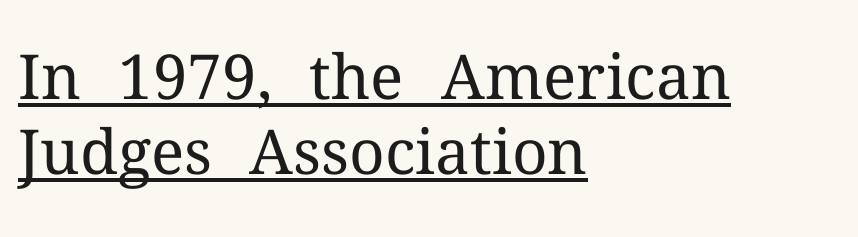
Q: Is the text bold? A: No.
Q: Is the text italic (slanted)? A: No, it is upright.
Q: Is the typeface a serif or a sans-serif typeface? A: Serif.
Q: Is the text underlined? A: Yes.
Q: How is the paragraph aligned? A: Left-aligned.
Q: Is the spacing between letters normal or unusually wide? A: Normal.
Q: Width (condensed, normal, or wide)? A: Normal.
Q: Stroke contrast? A: Medium.
Q: x-height? A: Medium.
Q: Monospaced? A: No.
